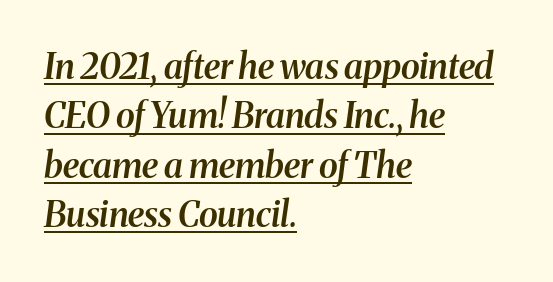
Q: Is the text bold? A: Semi-bold.
Q: Is the text italic (slanted)? A: Yes, it leans right by about 8 degrees.
Q: Is the typeface a serif or a sans-serif typeface? A: Serif.
Q: Is the text underlined? A: Yes.
Q: How is the paragraph aligned? A: Left-aligned.
Q: Is the spacing between letters normal or unusually wide? A: Normal.
Q: Is the spacing between lines tight, normal or loose? A: Normal.
Q: Width (condensed, normal, or wide)? A: Normal.
Q: Stroke contrast? A: Medium.
Q: x-height? A: Medium.
Q: Monospaced? A: No.
